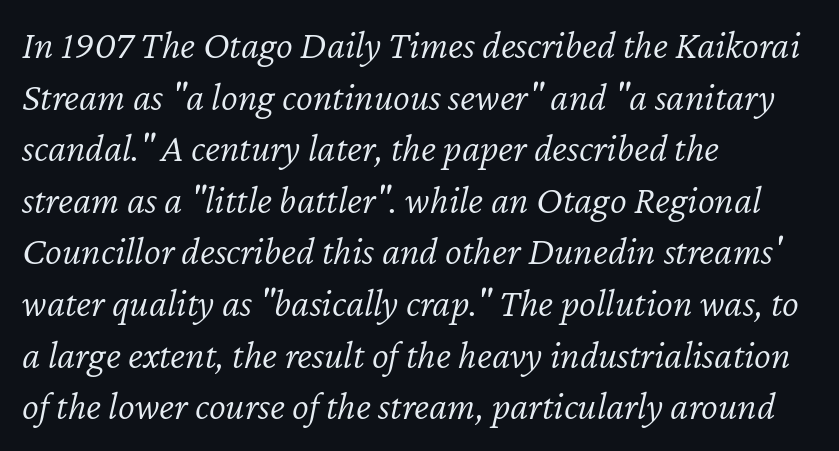
{"italic": "yes", "lean": "right", "slant_degrees": 12, "bold": "no", "weight": "light", "width": "normal", "stroke_contrast": "low", "x_height": "medium", "monospaced": "no", "underline": "no", "align": "left", "line_spacing": "normal", "line_spacing_ratio": 1.29, "letter_spacing": "normal", "letter_spacing_em": 0.0, "glyph_px": 40}
